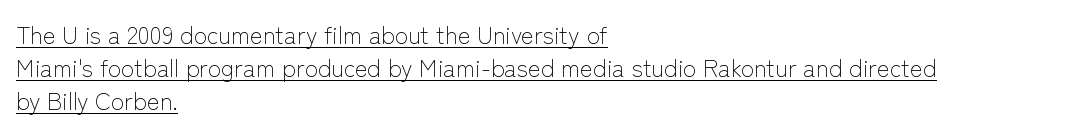
The image shows 24 px text type, upright; set left-aligned, normal line spacing (1.38x), normal letter spacing, underlined.
